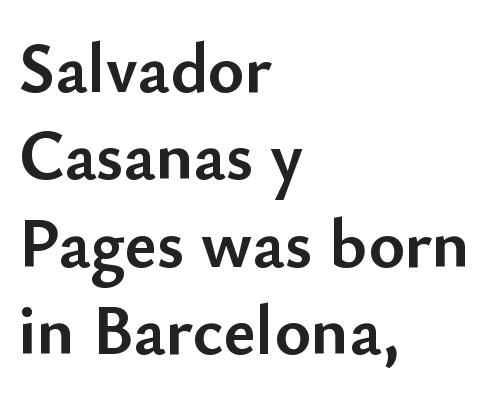
{"serif": "no", "italic": "no", "bold": "yes", "weight": "semibold", "width": "normal", "stroke_contrast": "low", "x_height": "small", "monospaced": "no", "underline": "no", "align": "left", "line_spacing": "normal", "line_spacing_ratio": 1.25, "letter_spacing": "normal", "letter_spacing_em": 0.0, "glyph_px": 70}
